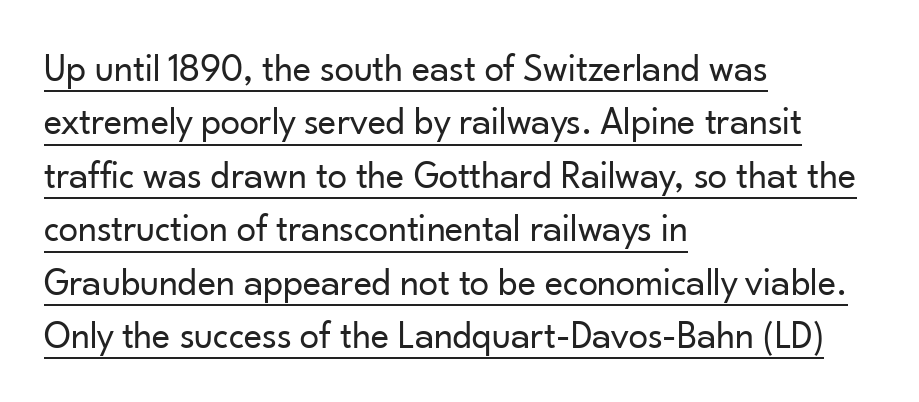
The characters display no serif detailing; their extremities are plain. A rule runs beneath these lines of type. This sample uses an upright cut, with every glyph sitting square on the baseline. The passage shown has conventional tracking throughout. Is there much room between lines? A standard amount, neither cramped nor airy.
